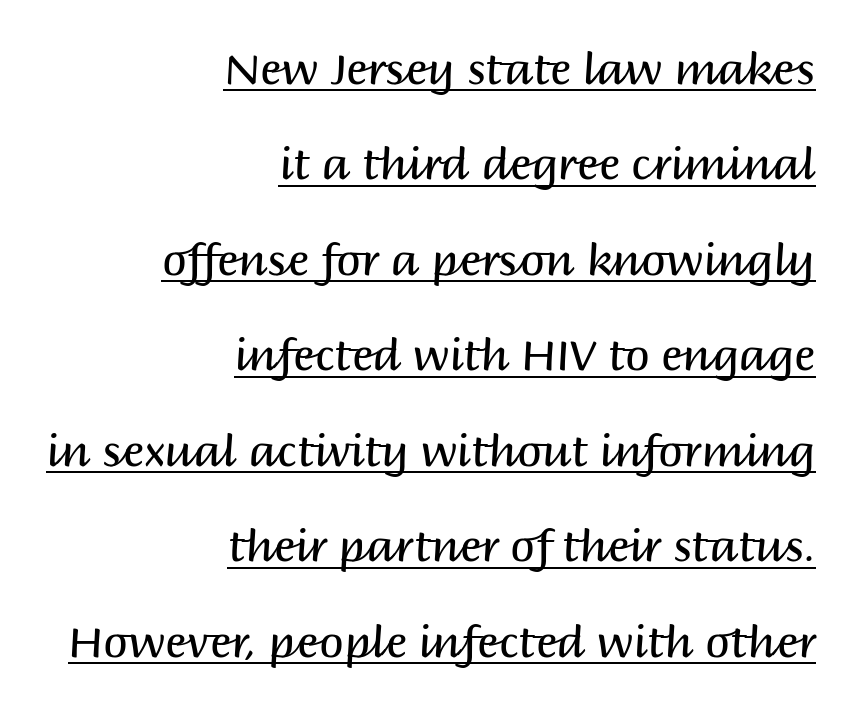
The image shows 44 px regular-weight sans-serif type; set right-aligned, loose line spacing (2.17x), normal letter spacing, underlined; medium stroke contrast and a large x-height.
